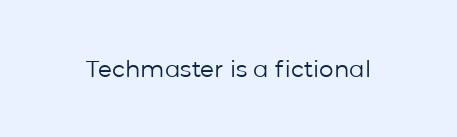
{"italic": "no", "bold": "no", "underline": "no", "letter_spacing": "normal", "letter_spacing_em": 0.0, "glyph_px": 23}
